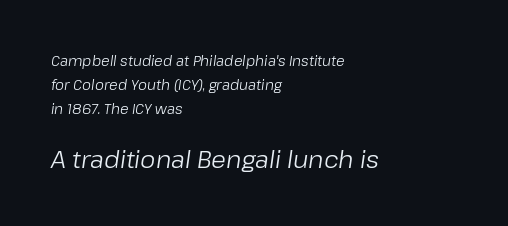
The image shows 24 px text type, italic (leaning right); set left-aligned, normal line spacing (1.7x), normal letter spacing, not underlined; the second (bottom) block is 1.71x larger.
